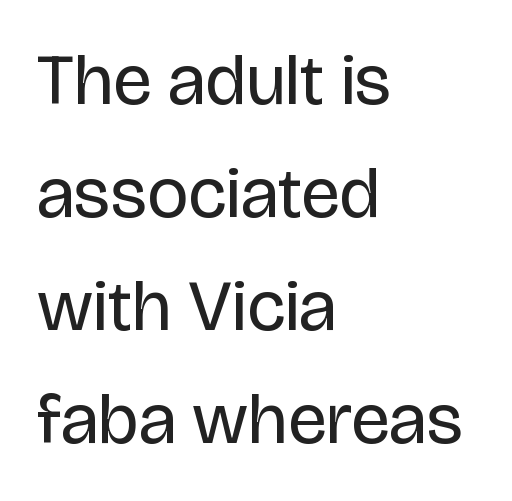
The image shows 72 px regular-weight sans-serif type, upright; set left-aligned, normal line spacing (1.57x), normal letter spacing, not underlined; low stroke contrast and a large x-height.
